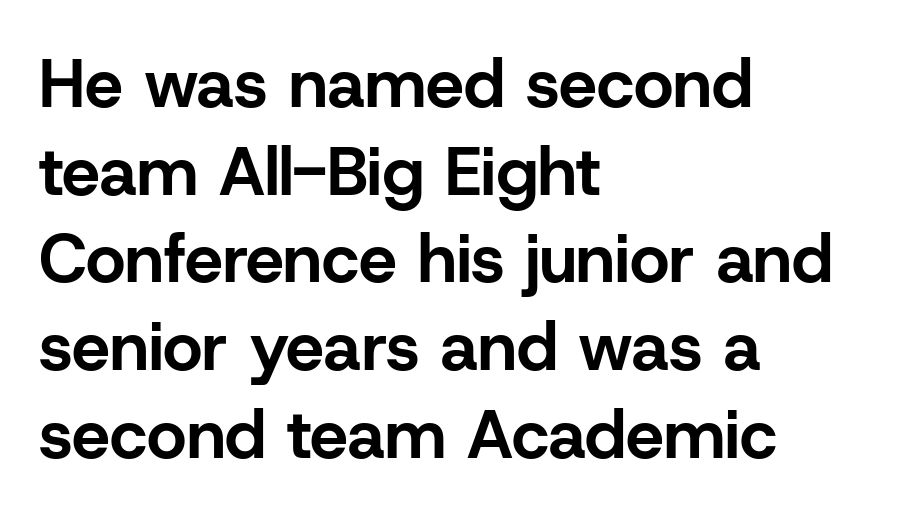
The rendering uses natural spacing where letterforms have individual widths. Observe the absence of serifs on each vertical stroke in this sample. Observe the ordinary spacing: letters are neighbours, not strangers. Clear beneath every line of the passage.
